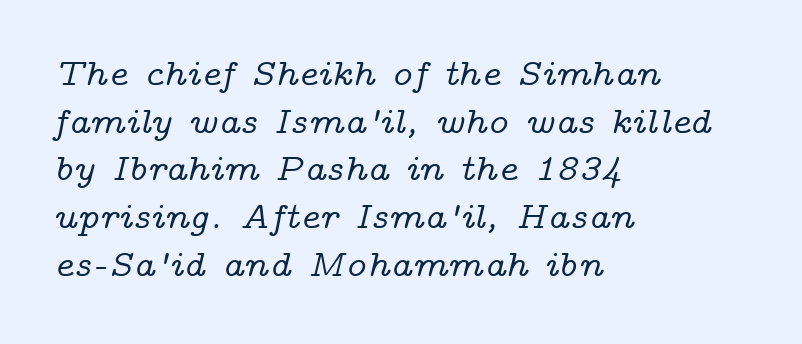
Q: Is the text italic (slanted)? A: Yes, it leans right by about 14 degrees.
Q: Is the typeface a serif or a sans-serif typeface? A: Serif.
Q: Is the text underlined? A: No.
Q: How is the paragraph aligned? A: Left-aligned.
Q: Is the spacing between letters normal or unusually wide? A: Normal.
Q: Is the spacing between lines tight, normal or loose? A: Normal.
Q: Width (condensed, normal, or wide)? A: Wide.
Q: Stroke contrast? A: Low.
Q: x-height? A: Medium.
Q: Monospaced? A: No.
